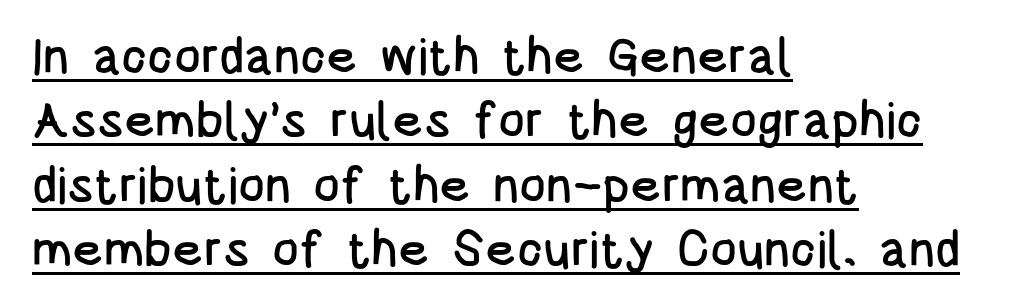
Here the glyphs are tracked normally, forming tight word shapes. Beneath each row of characters lies a ruled line. The glyphs in this specimen are sans serif. Line beginnings align vertically; line endings do not.
